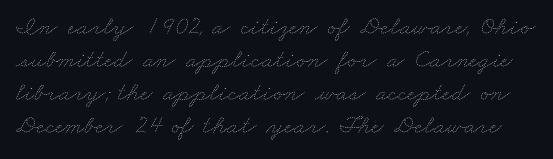
Q: Is the text bold? A: No.
Q: Is the text underlined? A: No.
Q: Is the spacing between letters normal or unusually wide? A: Normal.
Q: Is the spacing between lines tight, normal or loose? A: Normal.
